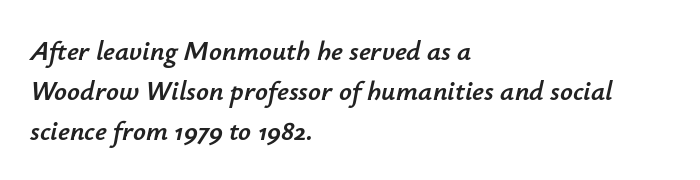
{"italic": "yes", "lean": "right", "slant_degrees": 12, "width": "normal", "stroke_contrast": "low", "x_height": "small", "monospaced": "no", "underline": "no", "align": "left", "line_spacing": "normal", "line_spacing_ratio": 1.43, "letter_spacing": "normal", "letter_spacing_em": 0.0, "glyph_px": 28}
